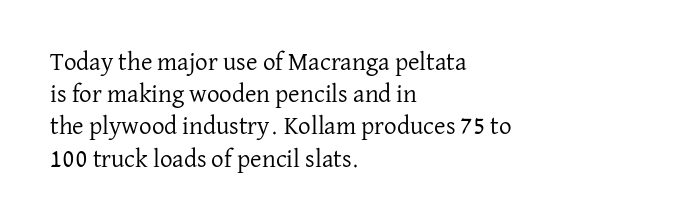
Q: Is the text bold? A: No.
Q: Is the text italic (slanted)? A: No, it is upright.
Q: Is the text underlined? A: No.
Q: How is the paragraph aligned? A: Left-aligned.
Q: Is the spacing between letters normal or unusually wide? A: Normal.
Q: Is the spacing between lines tight, normal or loose? A: Normal.
